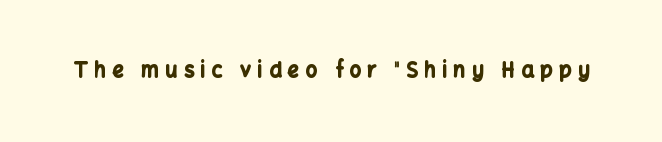
{"italic": "no", "bold": "yes", "underline": "no", "letter_spacing": "wide", "letter_spacing_em": 0.33, "glyph_px": 20}
